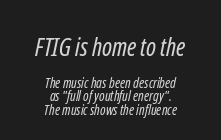
The image shows 25 px text type; set centered, tight line spacing (0.96x), normal letter spacing, not underlined; the first (top) block is 1.79x larger.
